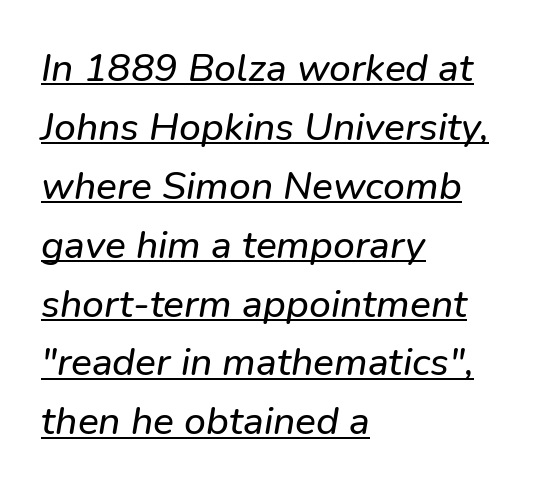
The image shows 39 px text type, italic (leaning right); set left-aligned, normal line spacing (1.51x), normal letter spacing, underlined; low stroke contrast and a medium x-height.
